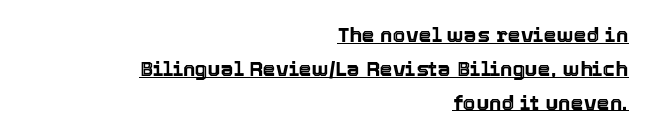
{"italic": "no", "underline": "yes", "align": "right", "line_spacing": "normal", "line_spacing_ratio": 1.61, "letter_spacing": "normal", "letter_spacing_em": 0.0, "glyph_px": 21}
